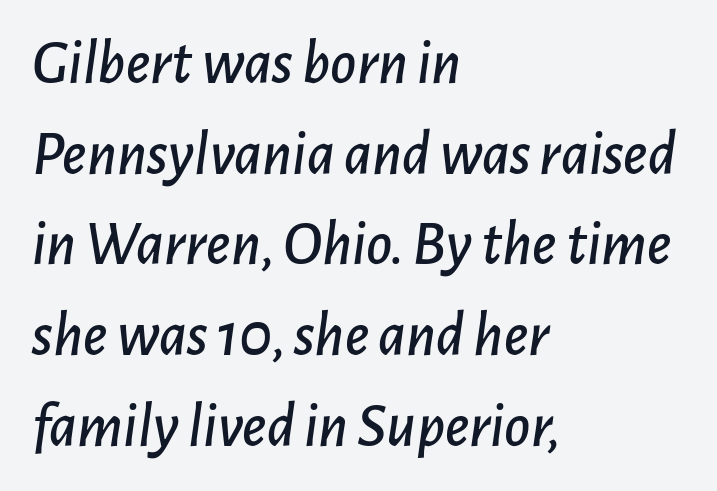
Q: Is the text italic (slanted)? A: Yes, it leans right by about 7 degrees.
Q: Is the text underlined? A: No.
Q: How is the paragraph aligned? A: Left-aligned.
Q: Is the spacing between letters normal or unusually wide? A: Normal.
Q: Is the spacing between lines tight, normal or loose? A: Normal.
Q: Width (condensed, normal, or wide)? A: Normal.
Q: Stroke contrast? A: Low.
Q: x-height? A: Medium.
Q: Monospaced? A: No.
